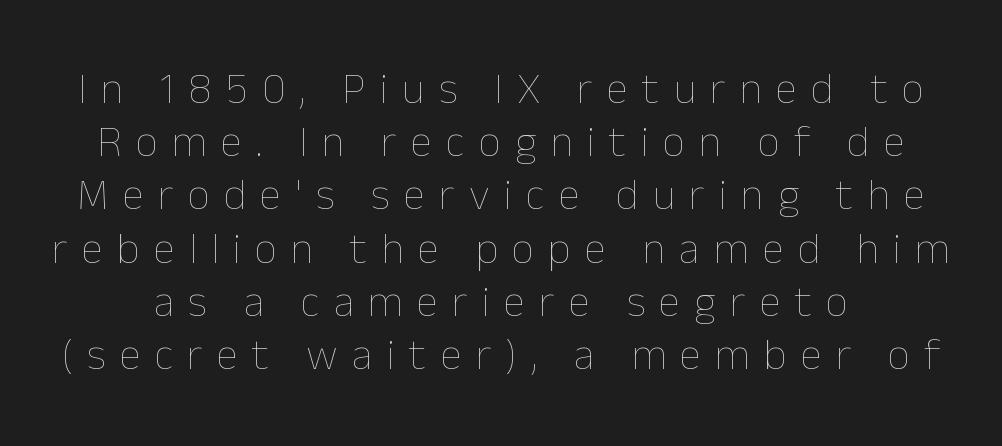
The image shows 44 px thin type, upright; set line spacing 1.21x, unusually wide letter spacing (+0.32 em), not underlined; low stroke contrast and a medium x-height.
